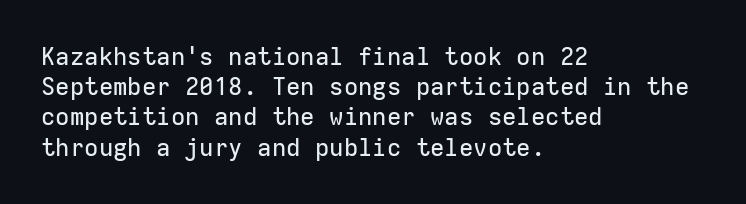
Leading: standard. Ascenders rise straight up at ninety degrees. The text block is weighted toward the left margin, trailing off unevenly rightward. Default kerning and tracking; the words read as compact shapes. Underlining? Definitely not there.
